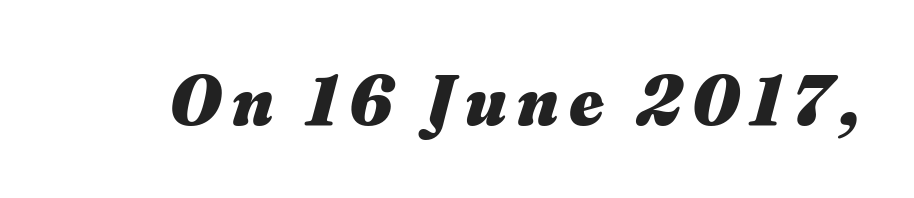
Each letter keeps its own natural width here, so spacing adapts to shape. Emphasis-style slanted type is in use. The zone under the glyphs is completely vacant. Chunky letters — that's bold for sure.
